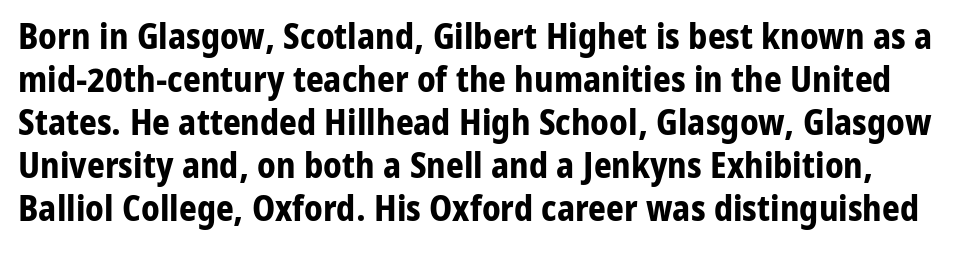
The image shows 35 px bold sans-serif type, upright; set line spacing 1.23x, normal letter spacing, not underlined; low stroke contrast and a medium x-height.
